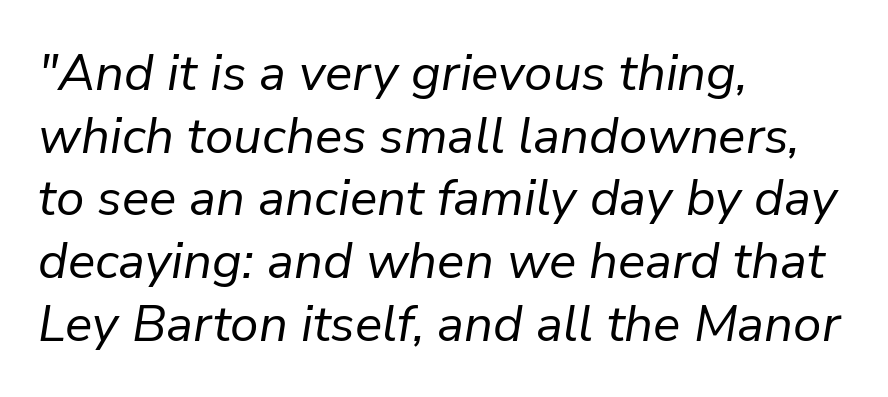
Q: Is the text bold? A: No.
Q: Is the text italic (slanted)? A: Yes, it leans right by about 9 degrees.
Q: Is the text underlined? A: No.
Q: How is the paragraph aligned? A: Left-aligned.
Q: Is the spacing between letters normal or unusually wide? A: Normal.
Q: Width (condensed, normal, or wide)? A: Normal.
Q: Stroke contrast? A: Low.
Q: x-height? A: Medium.
Q: Monospaced? A: No.
